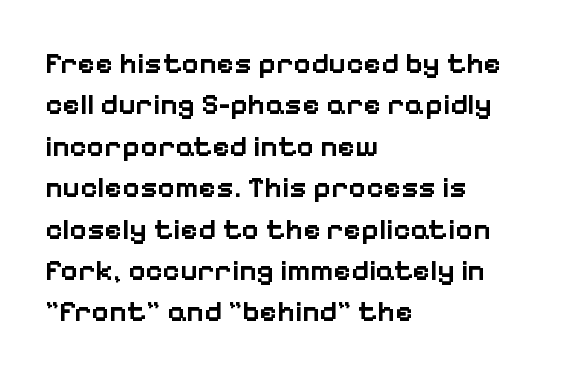
{"serif": "no", "italic": "no", "bold": "semi", "weight": "semibold", "width": "normal", "stroke_contrast": "low", "x_height": "medium", "monospaced": "no", "underline": "no", "align": "left", "line_spacing": "normal", "line_spacing_ratio": 1.38, "letter_spacing": "normal", "letter_spacing_em": 0.0, "glyph_px": 30}
